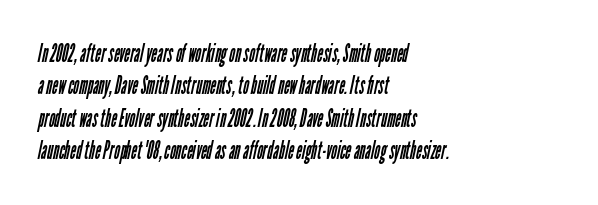
{"bold": "no", "underline": "no", "align": "left", "line_spacing": "normal", "line_spacing_ratio": 1.3, "letter_spacing": "normal", "letter_spacing_em": 0.0, "glyph_px": 25}
